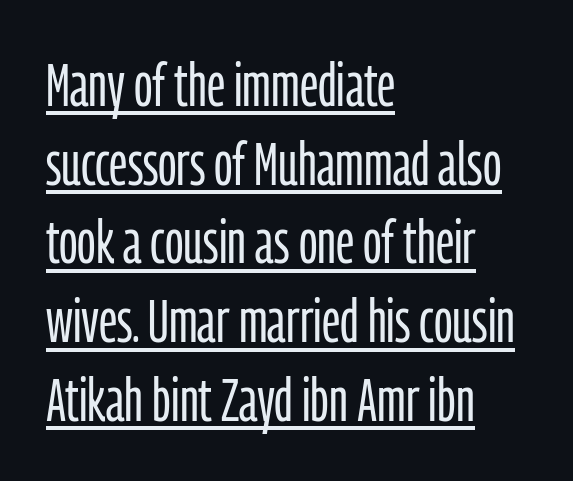
A typographer would call this underscored text. Is there much room between lines? A standard amount, neither cramped nor airy. Visually the block forms a straight wall on the left and a jagged coastline on the right. Spacing verdict: proportional, widths tailored to each character. Each word holds together tightly as a unit, with standard inter-letter gaps. Stroke mass is kept to a normal reading level or below.
